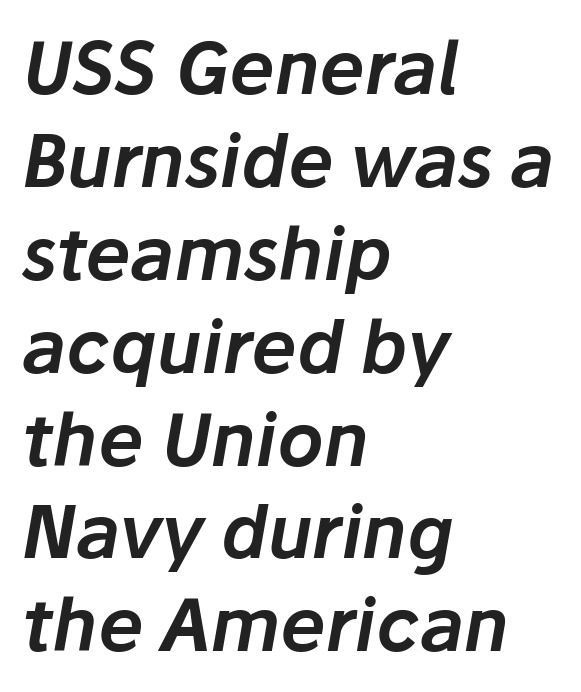
{"italic": "yes", "lean": "right", "slant_degrees": 10, "width": "normal", "stroke_contrast": "low", "x_height": "medium", "monospaced": "no", "underline": "no", "align": "left", "line_spacing": "normal", "line_spacing_ratio": 1.29, "letter_spacing": "normal", "letter_spacing_em": 0.0, "glyph_px": 72}
